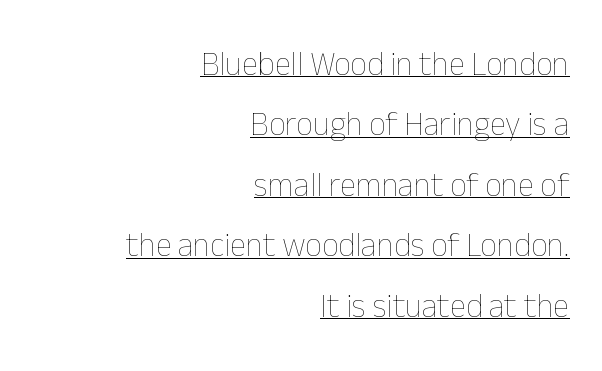
{"italic": "no", "bold": "no", "weight": "thin", "width": "normal", "stroke_contrast": "low", "x_height": "medium", "monospaced": "no", "underline": "yes", "align": "right", "line_spacing_ratio": 1.83, "letter_spacing": "normal", "letter_spacing_em": 0.0, "glyph_px": 33}
